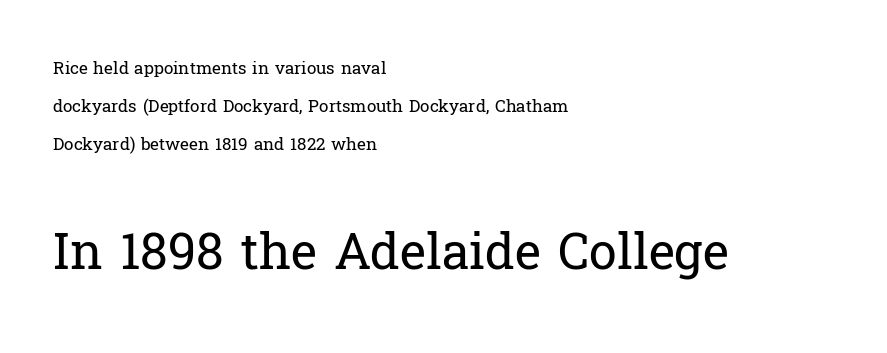
The image shows 50 px regular-weight serif type, upright; set left-aligned, loose line spacing (2.24x), normal letter spacing, not underlined; the second (bottom) block is 2.94x larger; low stroke contrast and a medium x-height.
